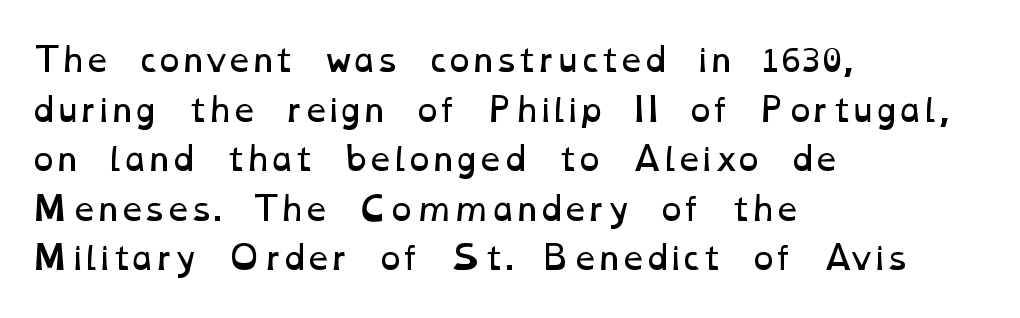
{"bold": "no", "weight": "regular", "width": "wide", "stroke_contrast": "low", "x_height": "medium", "monospaced": "no", "underline": "no", "align": "left", "line_spacing": "normal", "line_spacing_ratio": 1.55, "letter_spacing": "normal", "letter_spacing_em": 0.0, "glyph_px": 32}
